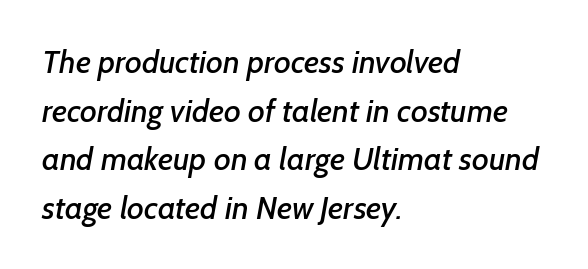
Q: Is the typeface a serif or a sans-serif typeface? A: Sans-serif.
Q: Is the text underlined? A: No.
Q: How is the paragraph aligned? A: Left-aligned.
Q: Is the spacing between letters normal or unusually wide? A: Normal.
Q: Is the spacing between lines tight, normal or loose? A: Normal.
Q: Width (condensed, normal, or wide)? A: Normal.
Q: Stroke contrast? A: Low.
Q: x-height? A: Medium.
Q: Monospaced? A: No.
